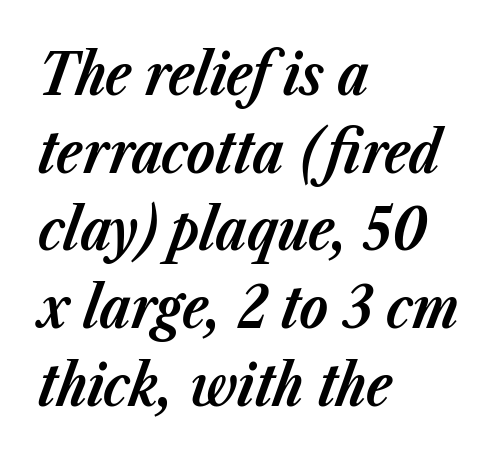
{"italic": "yes", "lean": "right", "slant_degrees": 23, "bold": "yes", "weight": "bold", "width": "normal", "stroke_contrast": "low", "x_height": "medium", "monospaced": "no", "underline": "no", "align": "left", "line_spacing": "normal", "line_spacing_ratio": 1.34, "letter_spacing": "normal", "letter_spacing_em": 0.0, "glyph_px": 58}
